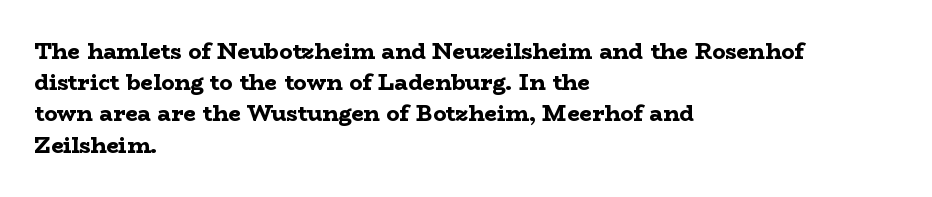
Q: Is the text bold? A: Yes.
Q: Is the text italic (slanted)? A: No, it is upright.
Q: Is the text underlined? A: No.
Q: How is the paragraph aligned? A: Left-aligned.
Q: Is the spacing between letters normal or unusually wide? A: Normal.
Q: Is the spacing between lines tight, normal or loose? A: Normal.
